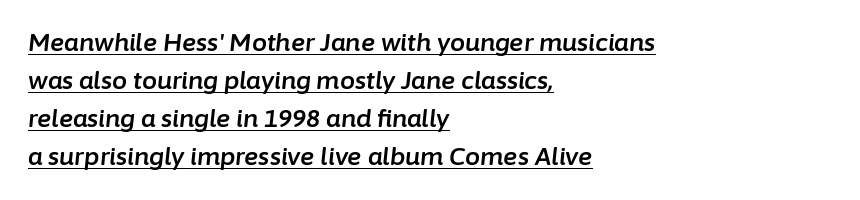
Beneath each row of characters lies a ruled line. Compared with a centered layout, this one pins lines to the left instead. Horizontal bands of white between lines are of average thickness. The tracking reads as untouched default to a designer's eye.
